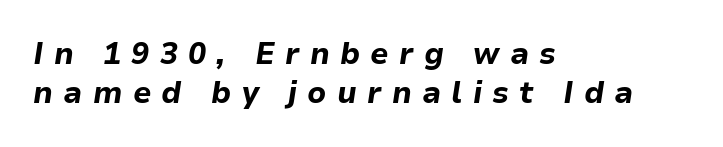
A bare baseline throughout the passage. What's the leading like? Ordinary, nothing unusual. This sample has the flowing, uneven cadence of proportional lettering. There is plenty of visible air inserted between adjacent glyphs. Summary of weight: heavy, a full bold.
